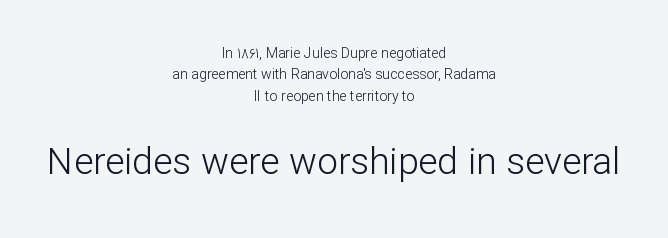
Glyph-to-glyph distance matches everyday printed text. Proportional: the letters do not fall into vertical columns. Observe the absence of serifs on each vertical stroke in this sample. Unlike italic type, these characters show no tilt at all. Rule under the text: the space is simply empty. Does the bottom block carry the larger type? Yes, it does.
